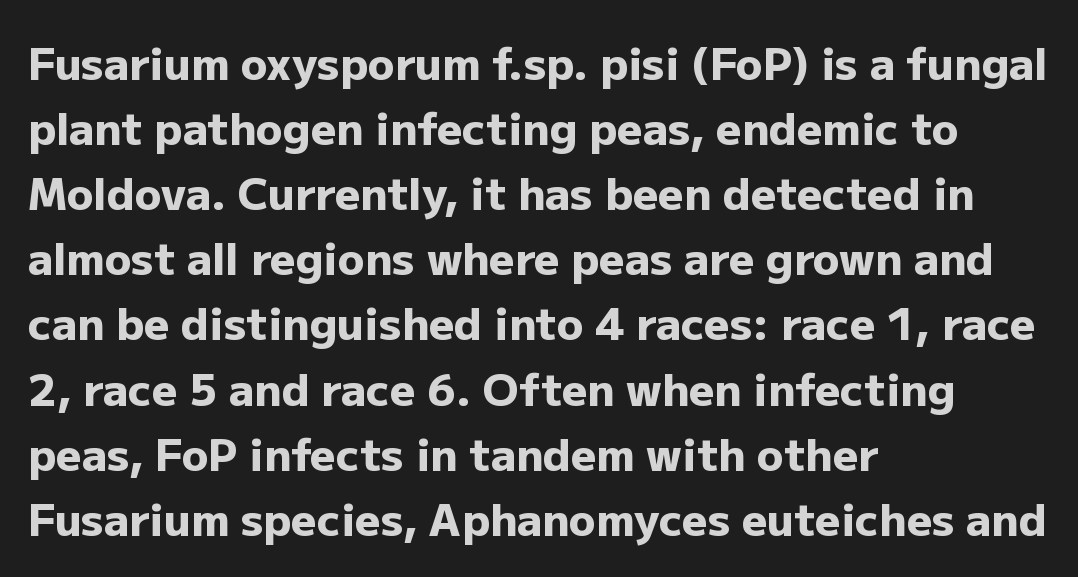
The image shows 44 px heavy sans-serif type, upright; set left-aligned, normal line spacing (1.48x), normal letter spacing, not underlined; low stroke contrast and a medium x-height.
